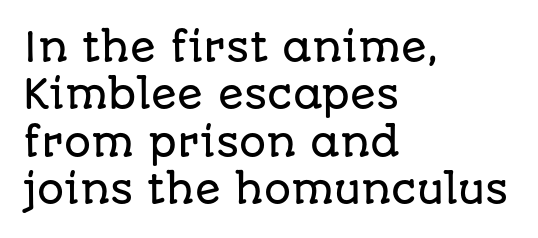
{"serif": "no", "italic": "no", "width": "normal", "stroke_contrast": "low", "x_height": "large", "monospaced": "no", "underline": "no", "align": "left", "line_spacing": "normal", "line_spacing_ratio": 1.25, "letter_spacing": "normal", "letter_spacing_em": 0.0, "glyph_px": 38}
